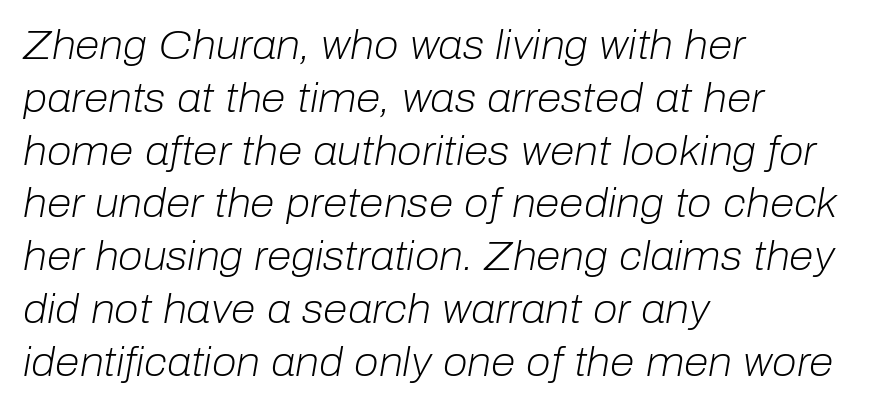
The image shows 40 px light type, italic (leaning right); set left-aligned, normal line spacing (1.32x), normal letter spacing, not underlined; low stroke contrast and a medium x-height.
